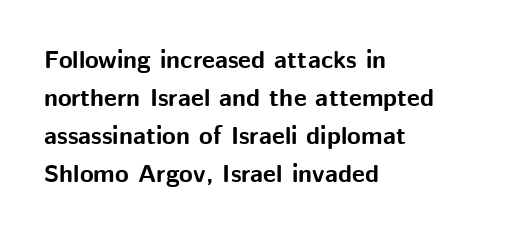
Q: Is the text bold? A: Yes.
Q: Is the text italic (slanted)? A: No, it is upright.
Q: Is the text underlined? A: No.
Q: How is the paragraph aligned? A: Left-aligned.
Q: Is the spacing between letters normal or unusually wide? A: Normal.
Q: Is the spacing between lines tight, normal or loose? A: Normal.
